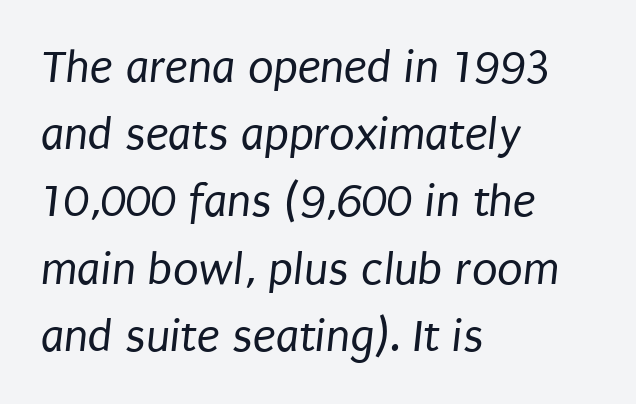
Q: Is the text bold? A: No.
Q: Is the typeface a serif or a sans-serif typeface? A: Sans-serif.
Q: Is the text underlined? A: No.
Q: How is the paragraph aligned? A: Left-aligned.
Q: Is the spacing between letters normal or unusually wide? A: Normal.
Q: Is the spacing between lines tight, normal or loose? A: Normal.
Q: Width (condensed, normal, or wide)? A: Condensed.
Q: Stroke contrast? A: Low.
Q: x-height? A: Large.
Q: Monospaced? A: No.
